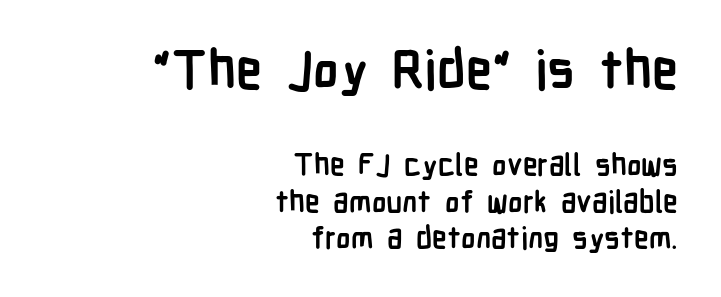
In terms of posture, this sample is upright. Each letter's strokes conclude bluntly, with no projecting serifs. The passage is arranged like a letterhead date or caption credit — flush right. A typesetter would call this proportional, since set widths differ per character.
